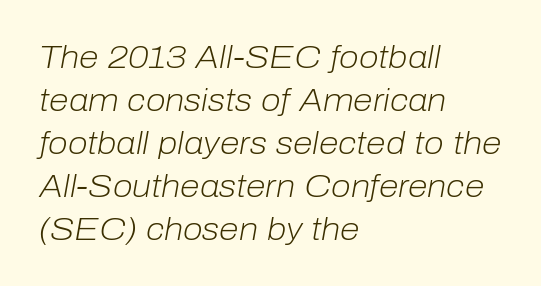
Glyph-to-glyph distance matches everyday printed text. Interline gaps are of average width in this sample. The passage is arranged the way most books set body copy — flush left. Italic: yes, the glyphs are oblique. This sample has the flowing, uneven cadence of proportional lettering.
